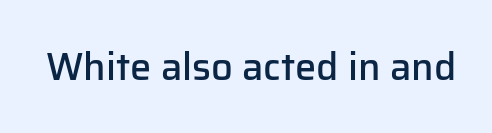
Q: Is the text bold? A: Semi-bold.
Q: Is the text italic (slanted)? A: No, it is upright.
Q: Is the typeface a serif or a sans-serif typeface? A: Sans-serif.
Q: Is the text underlined? A: No.
Q: Is the spacing between letters normal or unusually wide? A: Normal.
Q: Width (condensed, normal, or wide)? A: Normal.
Q: Stroke contrast? A: Low.
Q: x-height? A: Medium.
Q: Monospaced? A: No.
